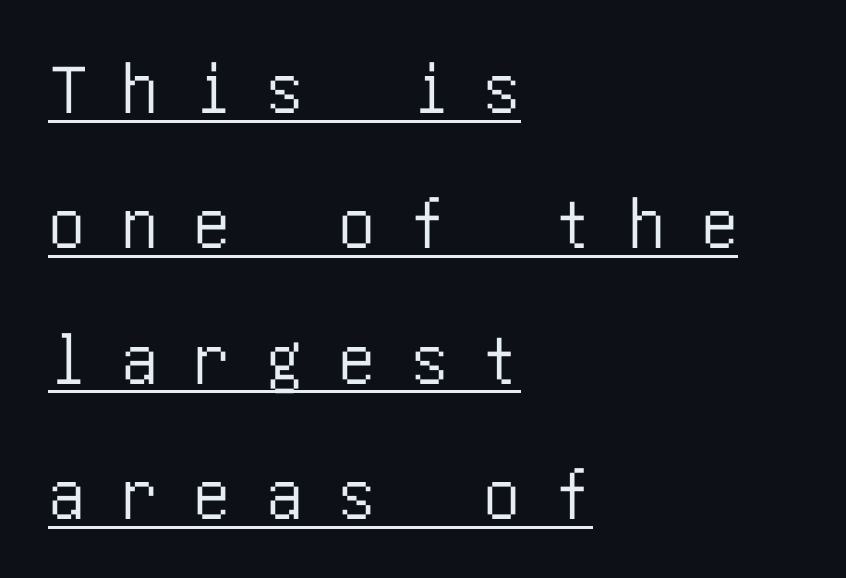
Q: Is the text italic (slanted)? A: No, it is upright.
Q: Is the typeface a serif or a sans-serif typeface? A: Sans-serif.
Q: Is the text underlined? A: Yes.
Q: How is the paragraph aligned? A: Left-aligned.
Q: Is the spacing between letters normal or unusually wide? A: Unusually wide.
Q: Width (condensed, normal, or wide)? A: Condensed.
Q: Stroke contrast? A: Low.
Q: x-height? A: Large.
